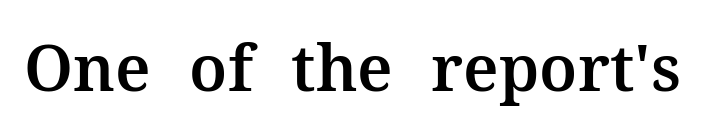
A typesetter would mark this as roman, not italic. Students, note that the glyphs here touch the page at normal intervals. The passage shown is typed in a proportional face where columns would drift. The space directly below the letters is spotless. I'd call this a serif setting — the letters wear small feet.
